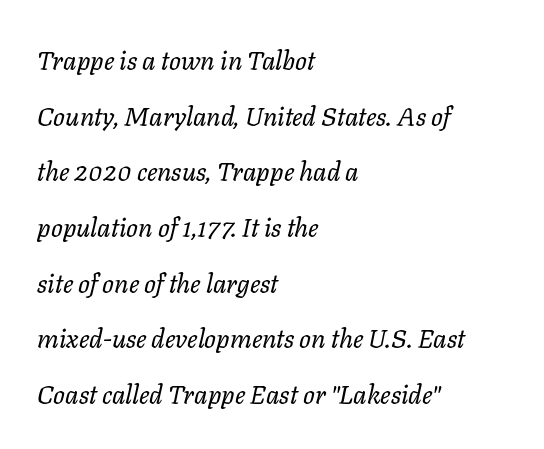
{"italic": "yes", "lean": "right", "slant_degrees": 11, "bold": "no", "underline": "no", "align": "left", "line_spacing": "loose", "line_spacing_ratio": 2.14, "letter_spacing": "normal", "letter_spacing_em": 0.0, "glyph_px": 26}
